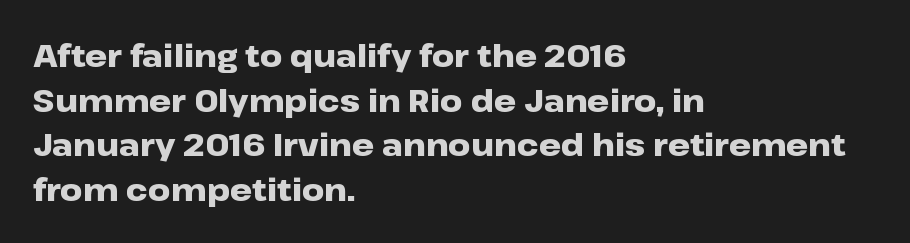
Glyph-to-glyph distance matches everyday printed text. Does the leading feel generous? No, just average. A dark, heavy texture on the line: the type is bold. Which margin do the lines hug? The left one — the right edge is uneven. The font's upright variant was chosen for this text. Check under the words: just untouched page.
